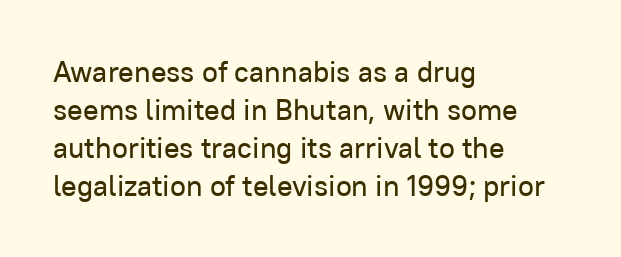
{"serif": "no", "italic": "no", "width": "normal", "stroke_contrast": "low", "x_height": "medium", "monospaced": "no", "underline": "no", "align": "left", "line_spacing": "normal", "line_spacing_ratio": 1.31, "letter_spacing": "normal", "letter_spacing_em": 0.0, "glyph_px": 29}
